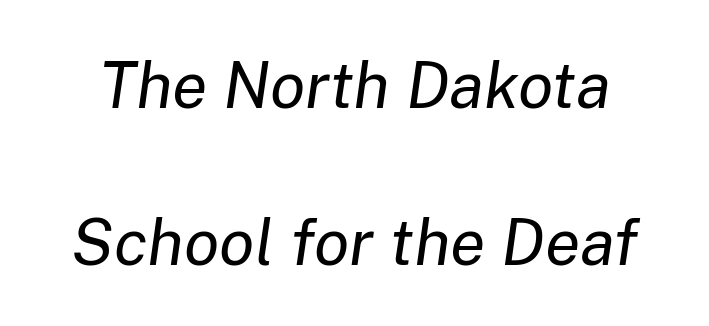
The image shows 65 px regular-weight type, italic (leaning right); set loose line spacing (2.41x), normal letter spacing, not underlined; low stroke contrast and a medium x-height.
